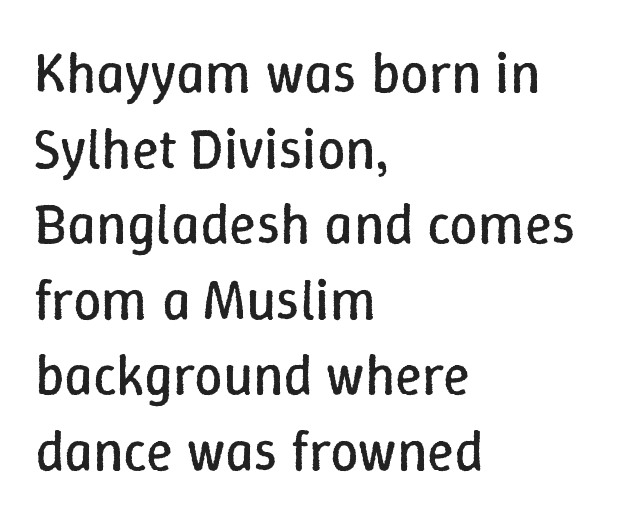
The image shows 56 px regular-weight type, upright; set left-aligned, normal line spacing (1.35x), normal letter spacing, not underlined; low stroke contrast and a medium x-height.
